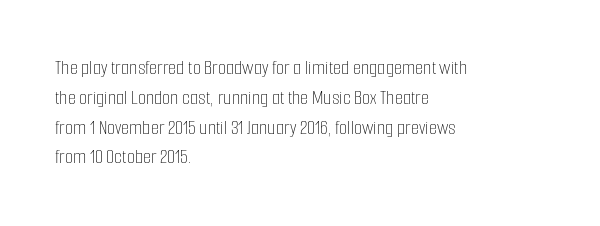
{"italic": "no", "bold": "no", "underline": "no", "align": "left", "line_spacing": "normal", "line_spacing_ratio": 1.42, "letter_spacing": "normal", "letter_spacing_em": 0.0, "glyph_px": 21}
